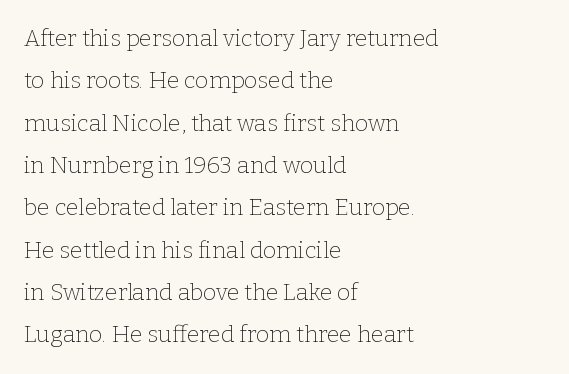
Alignment: flush left. The typesetting does not lean heavy: it is not bold. Quick note: not italic, upright. The string is rendered with underlining switched off. Students, note that the glyphs here touch the page at normal intervals.
